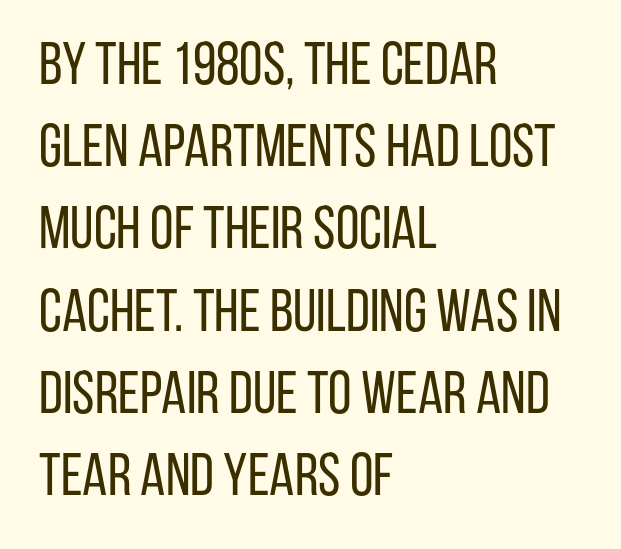
Q: Is the text bold? A: No.
Q: Is the text italic (slanted)? A: No, it is upright.
Q: Is the typeface a serif or a sans-serif typeface? A: Sans-serif.
Q: Is the text underlined? A: No.
Q: How is the paragraph aligned? A: Left-aligned.
Q: Is the spacing between letters normal or unusually wide? A: Normal.
Q: Is the spacing between lines tight, normal or loose? A: Normal.
Q: Width (condensed, normal, or wide)? A: Condensed.
Q: Stroke contrast? A: Low.
Q: x-height? A: Large.
Q: Monospaced? A: No.
